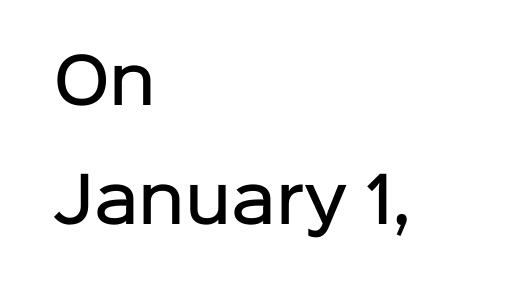
In terms of leading, this rendering errs on the spacious side. Notice how the stems are strictly vertical — no italics here. In CSS terms this would be text-align: left. Note the varied advance widths — an 'i' is clearly narrower than an 'm'. Notice the strokes are somewhat thickened but not fully heavy: this is a semibold. This rendering leaves character spacing at its baseline value.
